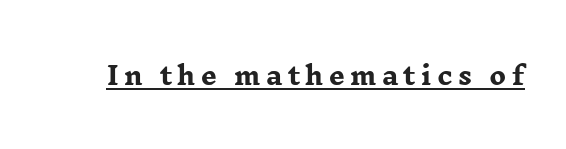
Q: Is the text bold? A: Yes.
Q: Is the text italic (slanted)? A: No, it is upright.
Q: Is the text underlined? A: Yes.
Q: Is the spacing between letters normal or unusually wide? A: Unusually wide.
